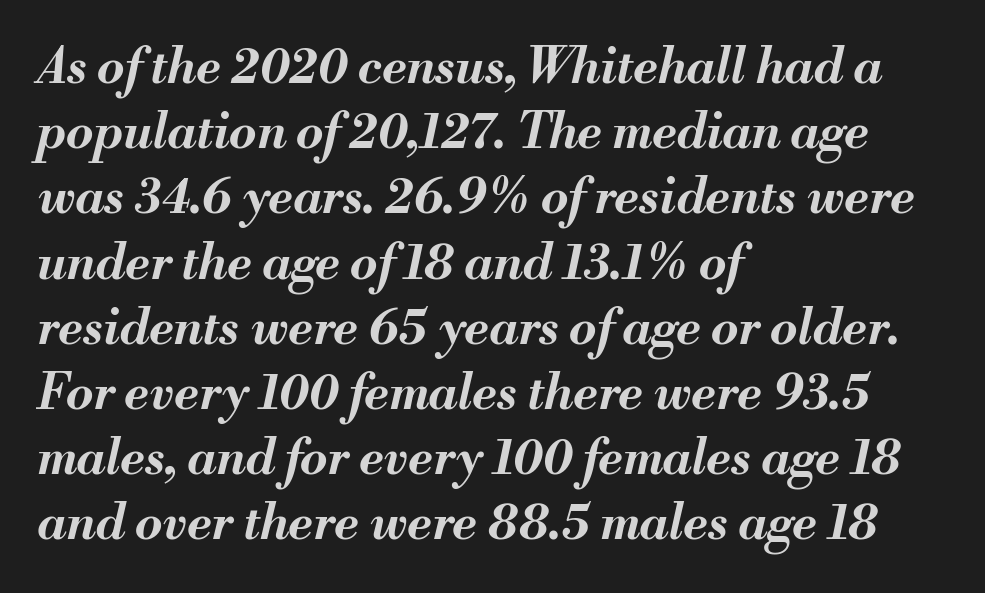
Think of a printed novel: that variable character pitch is what you see here. There is no visible air inserted between adjacent glyphs. On the weight axis this lands at bold, roughly 700. Style check: oblique. The words here are not underlined.
